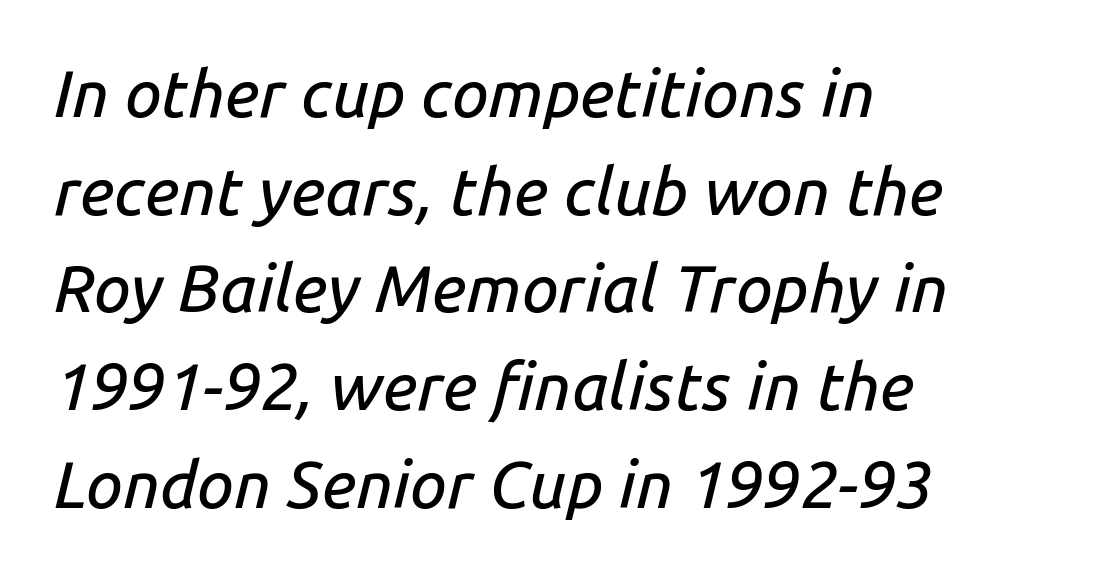
The lines sit at an ordinary, default distance from one another. There is no visible air inserted between adjacent glyphs. If you drew a line through each stem, it would be angled. Each row of text sits above clean, open space.
